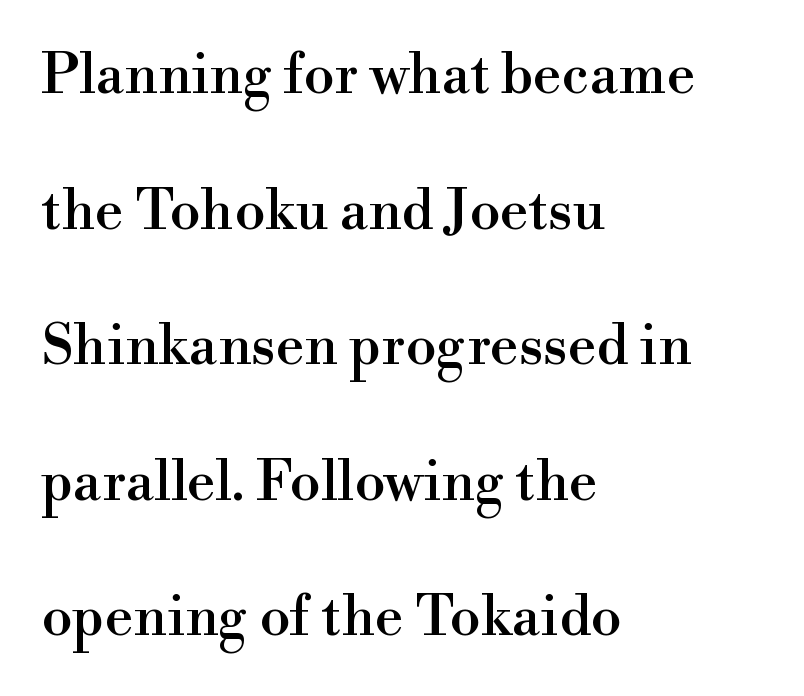
The image shows 56 px serif type, upright; set left-aligned, loose line spacing (2.42x), normal letter spacing, not underlined; a small x-height.
